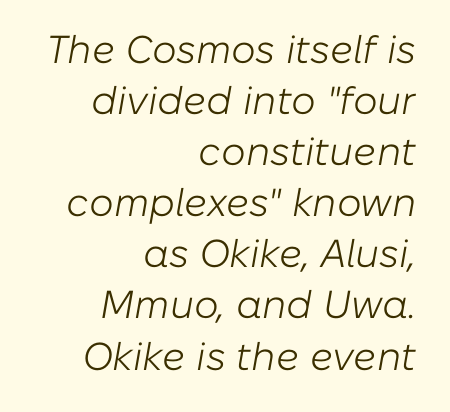
Q: Is the text bold? A: No.
Q: Is the text italic (slanted)? A: Yes, it leans right by about 10 degrees.
Q: Is the text underlined? A: No.
Q: How is the paragraph aligned? A: Right-aligned.
Q: Is the spacing between letters normal or unusually wide? A: Normal.
Q: Is the spacing between lines tight, normal or loose? A: Normal.
Q: Width (condensed, normal, or wide)? A: Normal.
Q: Stroke contrast? A: Low.
Q: x-height? A: Medium.
Q: Monospaced? A: No.
